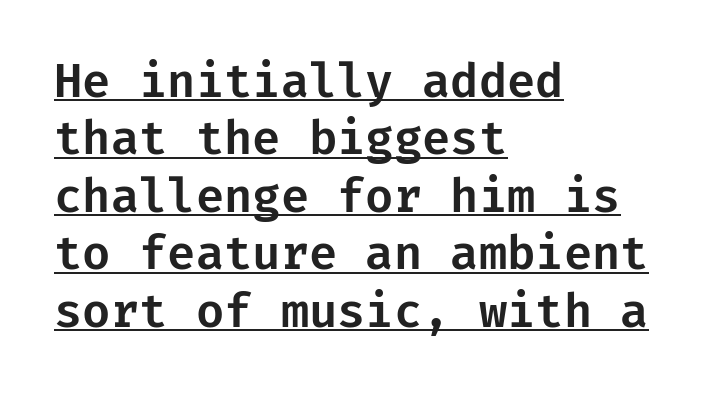
Q: Is the text italic (slanted)? A: No, it is upright.
Q: Is the typeface a serif or a sans-serif typeface? A: Sans-serif.
Q: Is the text underlined? A: Yes.
Q: How is the paragraph aligned? A: Left-aligned.
Q: Is the spacing between letters normal or unusually wide? A: Normal.
Q: Is the spacing between lines tight, normal or loose? A: Normal.
Q: Width (condensed, normal, or wide)? A: Normal.
Q: Stroke contrast? A: Low.
Q: x-height? A: Medium.
